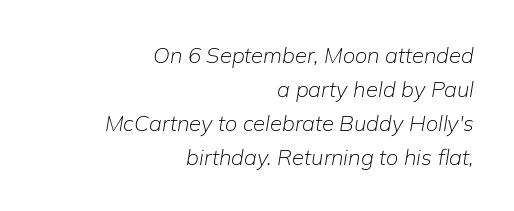
{"italic": "yes", "lean": "right", "slant_degrees": 9, "bold": "no", "underline": "no", "align": "right", "line_spacing": "normal", "line_spacing_ratio": 1.54, "letter_spacing": "normal", "letter_spacing_em": 0.0, "glyph_px": 22}
